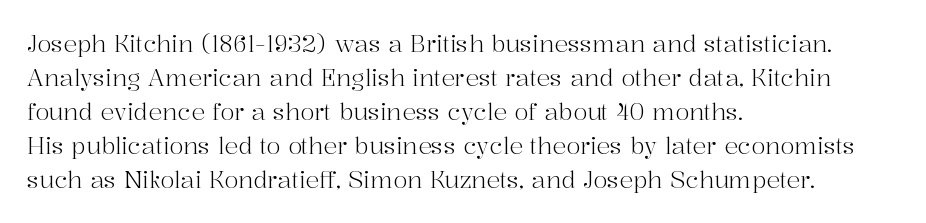
{"italic": "no", "bold": "no", "underline": "no", "align": "left", "line_spacing": "normal", "line_spacing_ratio": 1.48, "letter_spacing": "normal", "letter_spacing_em": 0.0, "glyph_px": 23}
